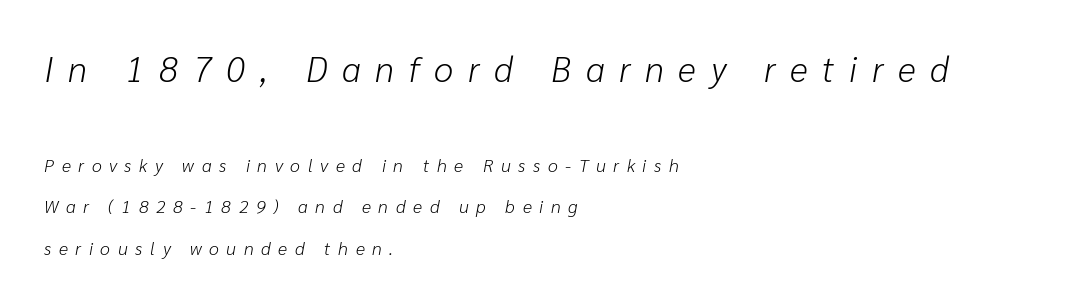
Q: Is the text bold? A: No.
Q: Is the text italic (slanted)? A: Yes, it leans right by about 10 degrees.
Q: Is the text underlined? A: No.
Q: How is the paragraph aligned? A: Left-aligned.
Q: Is the spacing between letters normal or unusually wide? A: Unusually wide.
Q: Is the spacing between lines tight, normal or loose? A: Loose.
Q: Which block of text is set in a larger size, the first (top) or the second (bottom)? A: The first (top) one.
Q: Width (condensed, normal, or wide)? A: Normal.
Q: Stroke contrast? A: Low.
Q: x-height? A: Medium.
Q: Monospaced? A: No.
